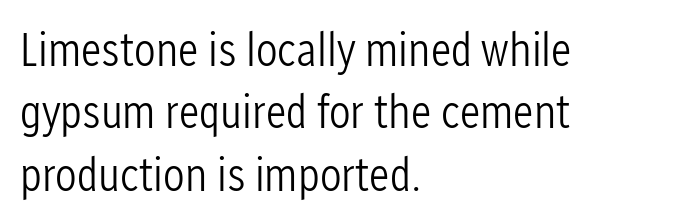
Vertical strokes here are truly vertical. Rows of type keep a routine distance in the vertical direction. Proportional: the letters do not fall into vertical columns. This rendering features lettering with no underline. This sample uses a sans-serif face. This rendering uses left alignment, leaving the right contour irregular.
